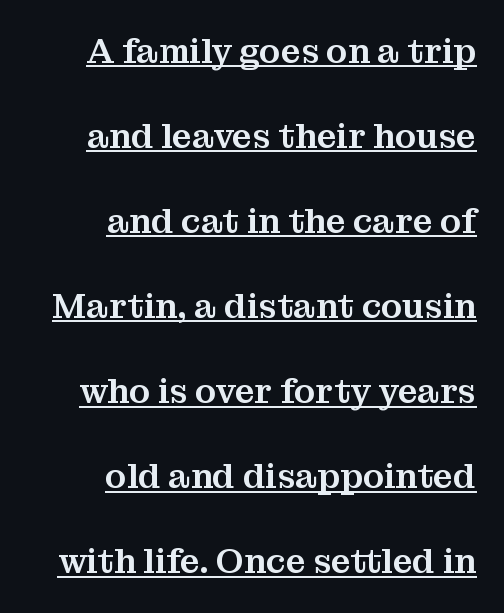
Layout note: lines flush right. Honestly, the underline is the first thing you notice here. Here the designer chose a conventional face with non-uniform glyph widths. Caption: standard tracking, unaltered. Serif or sans? Serif — the stroke terminals have little feet.
